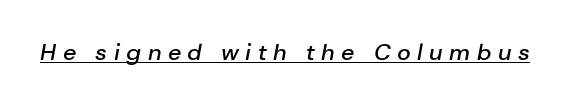
{"italic": "yes", "lean": "right", "slant_degrees": 10, "bold": "semi", "underline": "yes", "letter_spacing": "wide", "letter_spacing_em": 0.28, "glyph_px": 23}
